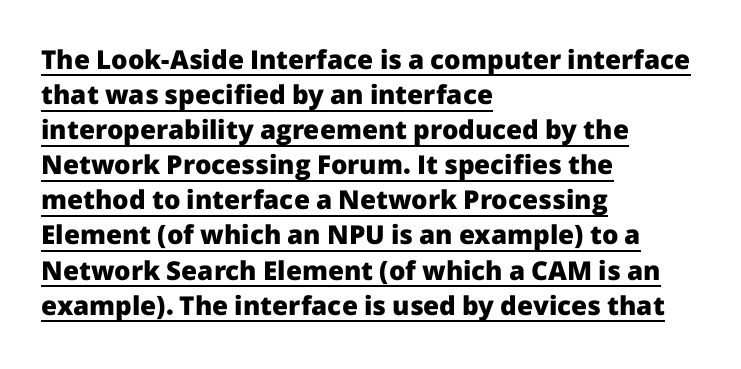
Students, observe: this is what conventionally led text looks like. This rendering leaves character spacing at its baseline value. Quick note: not italic, upright. If you drew a ruler down the left edge, every line would touch it.
